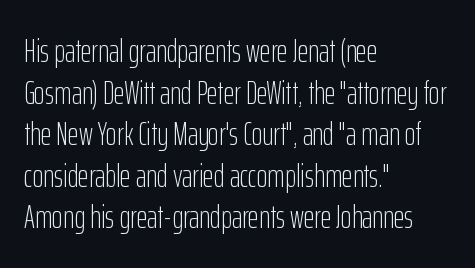
{"serif": "no", "italic": "no", "bold": "no", "weight": "light", "width": "condensed", "stroke_contrast": "low", "x_height": "medium", "monospaced": "no", "underline": "no", "align": "left", "line_spacing": "normal", "line_spacing_ratio": 1.26, "letter_spacing": "normal", "letter_spacing_em": 0.0, "glyph_px": 33}
